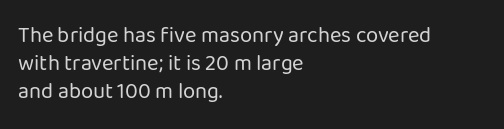
Q: Is the text bold? A: No.
Q: Is the text italic (slanted)? A: No, it is upright.
Q: Is the text underlined? A: No.
Q: How is the paragraph aligned? A: Left-aligned.
Q: Is the spacing between letters normal or unusually wide? A: Normal.
Q: Is the spacing between lines tight, normal or loose? A: Normal.
